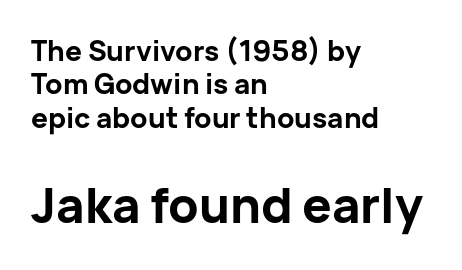
One-word summary of the alignment: left. Nope, no serifs anywhere on these letters. Weight: bold. The face used here appears at its bigger size in the lower chunk. Descender tails drop into unmarked territory. These lines are rendered in a variable-pitch font.
